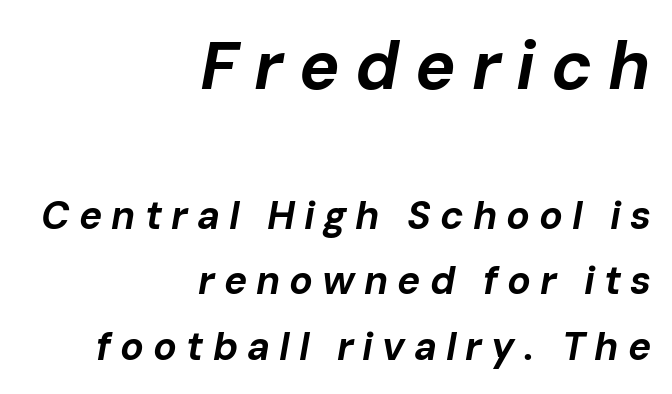
This sample has the flowing, uneven cadence of proportional lettering. Decoration check: the copy has no underline. The compositor pushed each line to the right boundary. If you measured baseline to baseline, you'd find a middling distance. Heavy-handed strokes throughout: this text is bold. The letterforms stand isolated, each surrounded by extra space.
